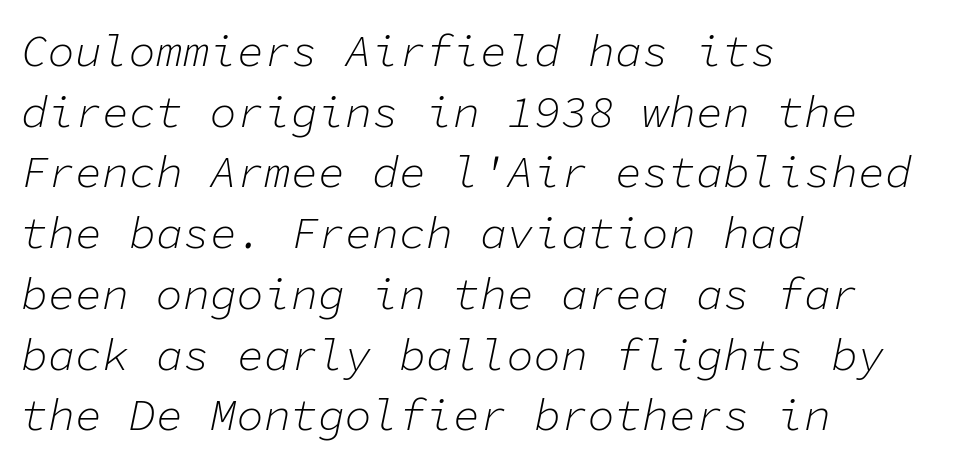
{"italic": "yes", "lean": "right", "slant_degrees": 11, "bold": "no", "weight": "light", "width": "normal", "stroke_contrast": "low", "x_height": "medium", "monospaced": "yes", "underline": "no", "align": "left", "line_spacing": "normal", "line_spacing_ratio": 1.35, "letter_spacing": "normal", "letter_spacing_em": 0.0, "glyph_px": 45}
